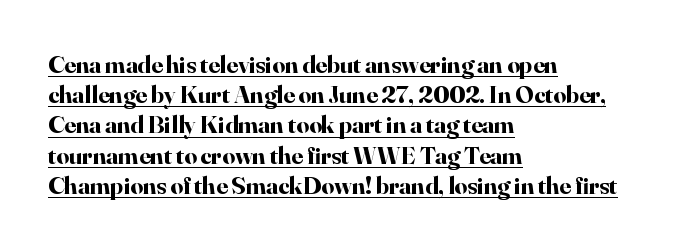
This sample is left-justified, so line endings fall wherever the words run out. Is the letter spacing exaggerated? No — it looks like the ordinary default. It's the straight-up-and-down kind of type. Underlining? Definitely there. Caption: bold face, heavy strokes.
